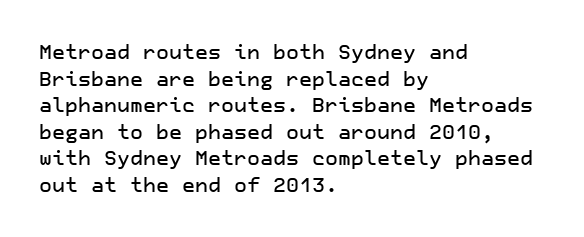
Q: Is the text italic (slanted)? A: No, it is upright.
Q: Is the text underlined? A: No.
Q: How is the paragraph aligned? A: Left-aligned.
Q: Is the spacing between letters normal or unusually wide? A: Normal.
Q: Is the spacing between lines tight, normal or loose? A: Normal.
